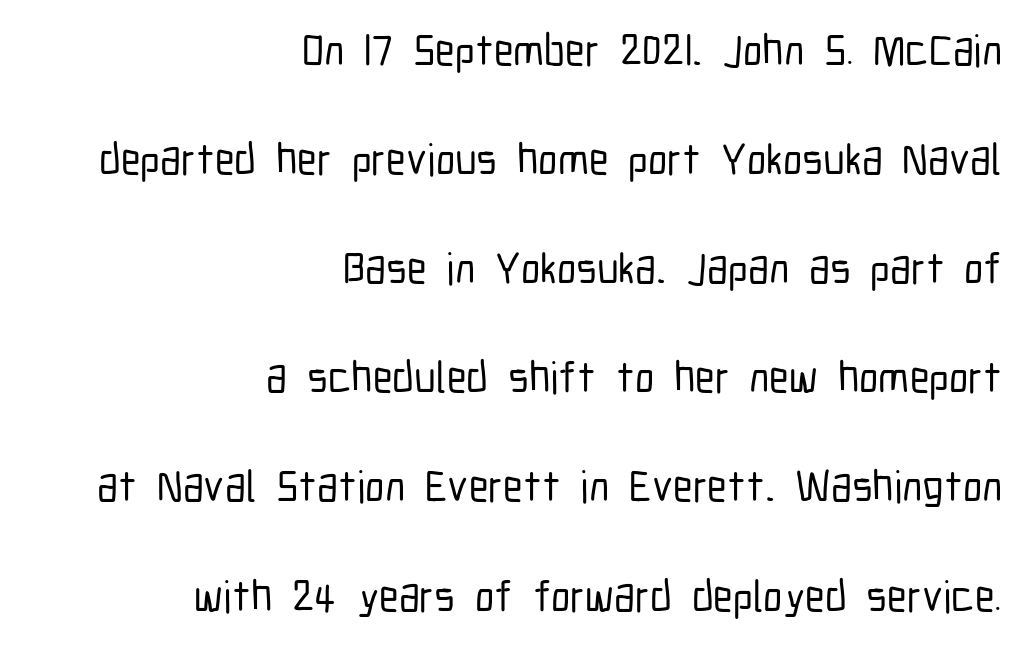
Q: Is the text italic (slanted)? A: No, it is upright.
Q: Is the typeface a serif or a sans-serif typeface? A: Sans-serif.
Q: Is the text underlined? A: No.
Q: How is the paragraph aligned? A: Right-aligned.
Q: Is the spacing between letters normal or unusually wide? A: Normal.
Q: Is the spacing between lines tight, normal or loose? A: Loose.
Q: Width (condensed, normal, or wide)? A: Condensed.
Q: Stroke contrast? A: Low.
Q: x-height? A: Medium.
Q: Monospaced? A: No.
